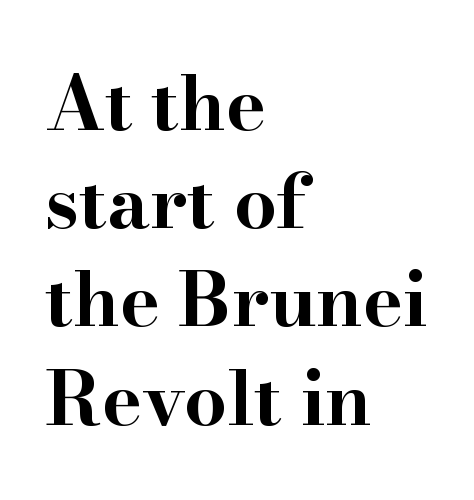
Vertically, the passage feels balanced, rows spaced as you'd expect. The tracking reads as untouched default to a designer's eye. Old-style or modern, the face here clearly has serifs. Every stem runs plumb, perpendicular to the baseline. Note the varied advance widths — an 'i' is clearly narrower than an 'm'. Descenders hang freely into open space.
